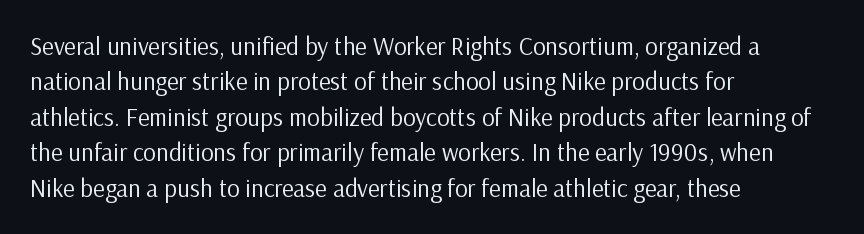
{"italic": "no", "bold": "no", "underline": "no", "align": "left", "line_spacing": "normal", "line_spacing_ratio": 1.42, "letter_spacing": "normal", "letter_spacing_em": 0.0, "glyph_px": 25}
